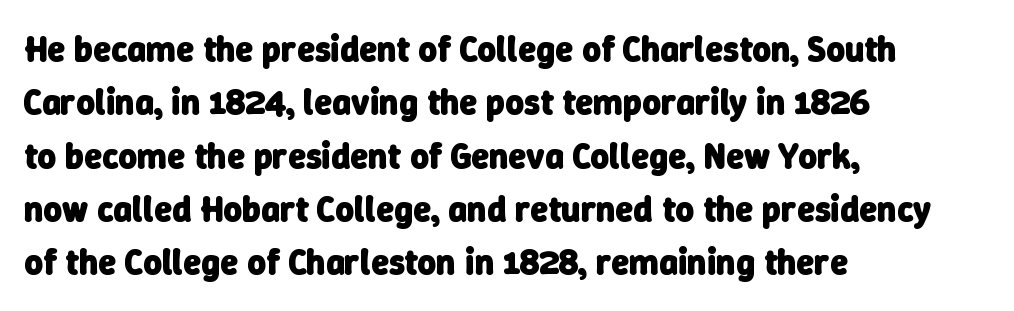
The typesetting leans heavy: a genuine bold. If you measured baseline to baseline, you'd find a middling distance. Letterform terminals end flat and unadorned throughout the passage. Unmarked baselines from the first word to the last.
